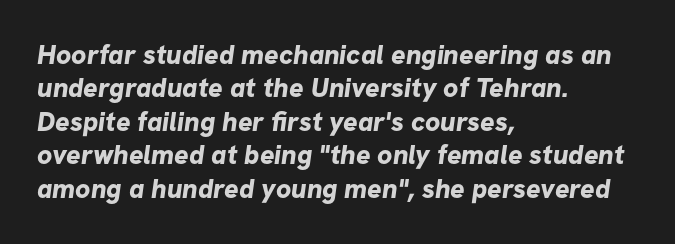
{"bold": "yes", "underline": "no", "align": "left", "line_spacing_ratio": 1.24, "letter_spacing": "normal", "letter_spacing_em": 0.0, "glyph_px": 27}
